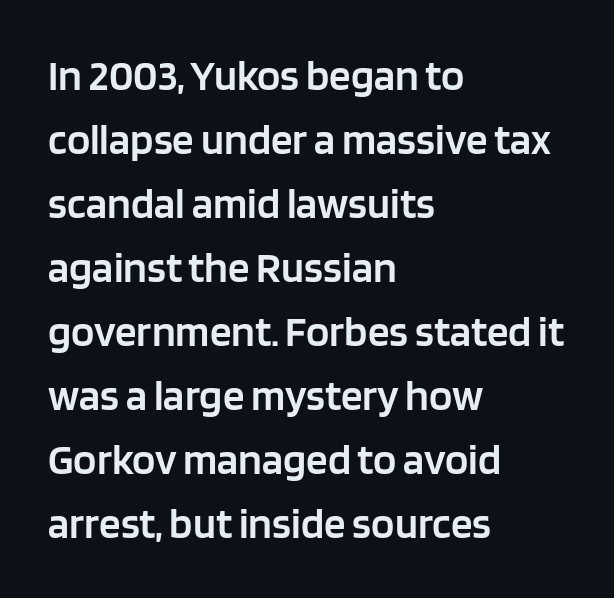
{"serif": "no", "italic": "no", "bold": "semi", "weight": "semibold", "width": "normal", "stroke_contrast": "low", "x_height": "large", "monospaced": "no", "underline": "no", "align": "left", "line_spacing": "normal", "line_spacing_ratio": 1.49, "letter_spacing": "normal", "letter_spacing_em": 0.0, "glyph_px": 43}
